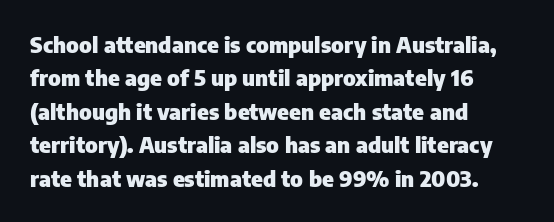
{"italic": "no", "bold": "yes", "underline": "no", "align": "left", "line_spacing": "normal", "line_spacing_ratio": 1.52, "letter_spacing": "normal", "letter_spacing_em": 0.0, "glyph_px": 22}
